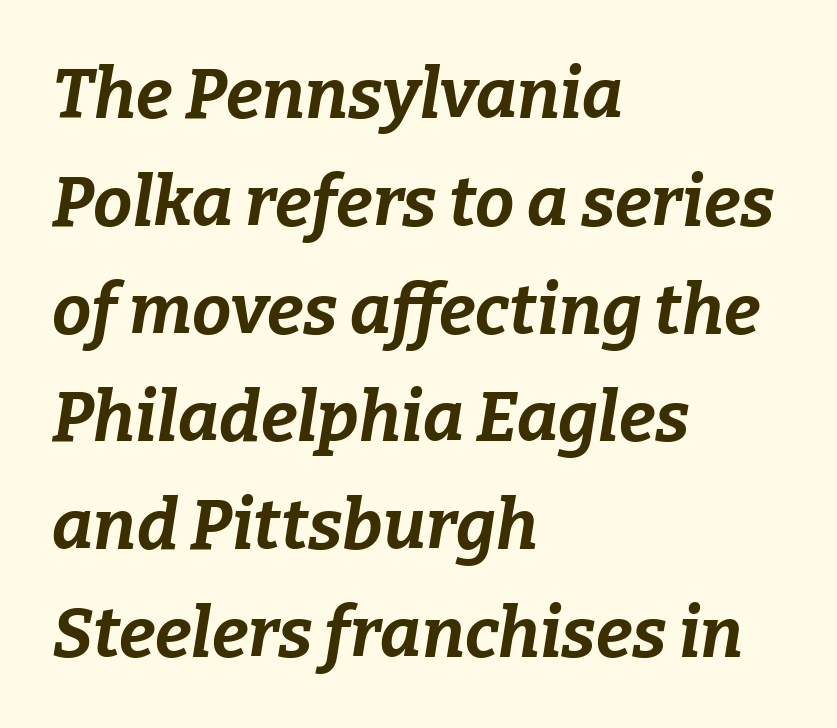
The image shows 70 px bold type, italic (leaning right); set left-aligned, normal line spacing (1.54x), normal letter spacing, not underlined; low stroke contrast and a medium x-height.
